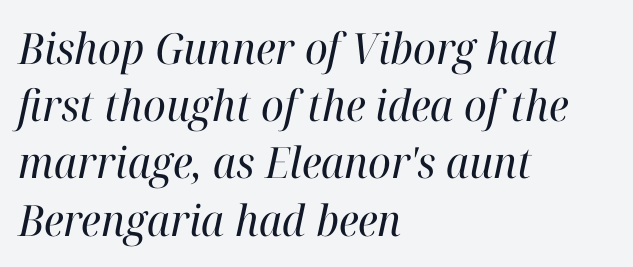
What stands out about the letter spacing? Nothing — it is the standard amount. Just letters on the line, the space beneath them empty. Weight class: somewhere from thin through regular. Evenly set lines give the paragraph a standard silhouette.
